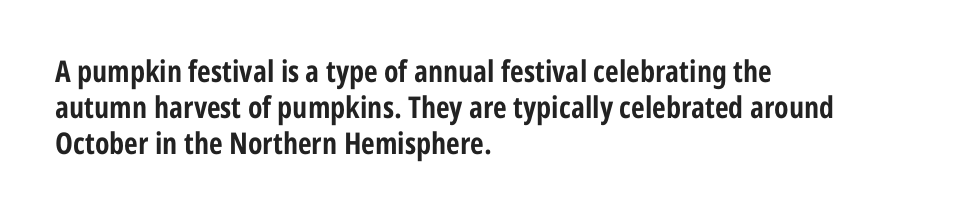
The image shows 30 px bold, condensed sans-serif type, upright; set left-aligned, line spacing 1.2x, normal letter spacing, not underlined; low stroke contrast and a medium x-height.
